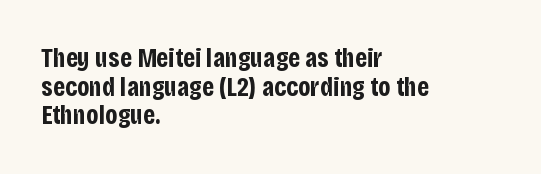
Each row of text sits above clean, open space. These words are printed bold, with thick strokes throughout. If you drew a ruler down the left edge, every line would touch it. The lines are packed closely together with very little leading.
